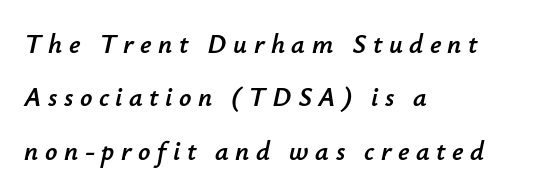
Words appear elongated and porous because spacing is wide. The passage shown is not underscored anywhere. The designer dialed line spacing up above the default. Does the copy run flush right? No — it runs flush left. The face used here has a pronounced slope to its letters.
